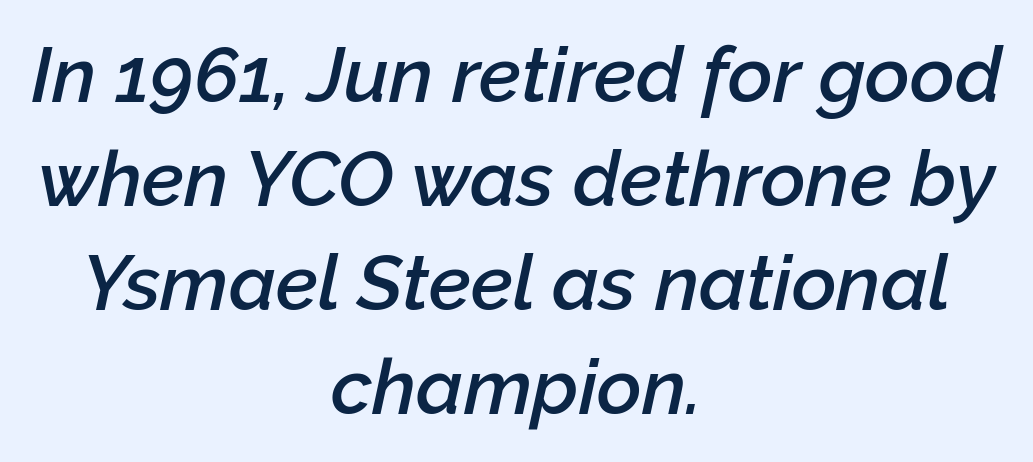
The image shows 77 px semibold type, italic (leaning right); set centered, normal line spacing (1.35x), normal letter spacing, not underlined; low stroke contrast and a medium x-height.
